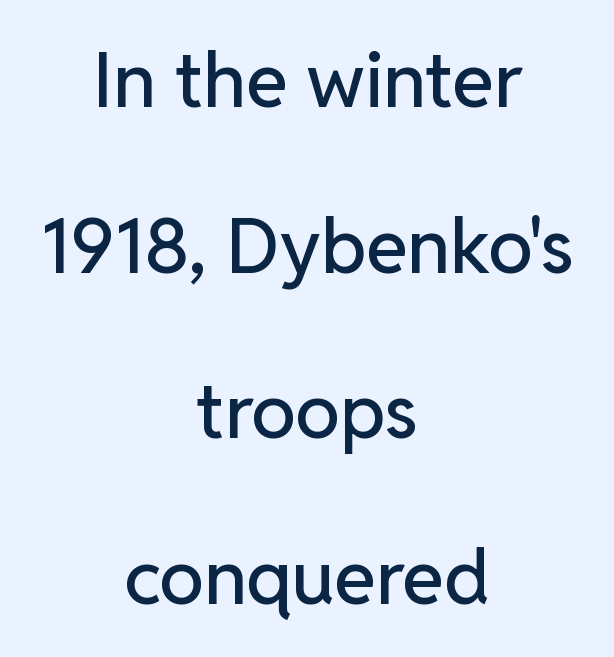
The image shows 76 px sans-serif type, upright; set centered, loose line spacing (2.18x), normal letter spacing, not underlined; low stroke contrast and a medium x-height.
